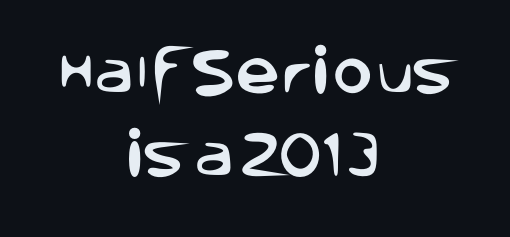
The image shows 50 px sans-serif type, upright; set centered, normal line spacing (1.66x), normal letter spacing, not underlined; low stroke contrast and a large x-height.
